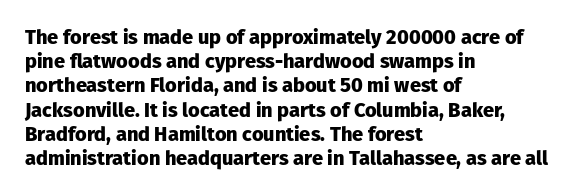
{"italic": "no", "bold": "yes", "underline": "no", "align": "left", "line_spacing_ratio": 1.21, "letter_spacing": "normal", "letter_spacing_em": 0.0, "glyph_px": 20}
